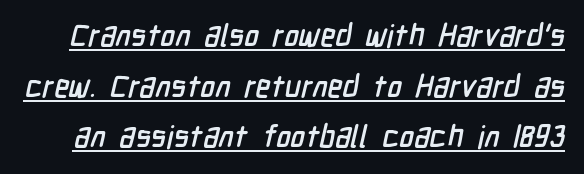
Q: Is the typeface a serif or a sans-serif typeface? A: Sans-serif.
Q: Is the text underlined? A: Yes.
Q: Is the spacing between letters normal or unusually wide? A: Normal.
Q: Is the spacing between lines tight, normal or loose? A: Normal.
Q: Width (condensed, normal, or wide)? A: Condensed.
Q: Stroke contrast? A: Low.
Q: x-height? A: Medium.
Q: Monospaced? A: No.
